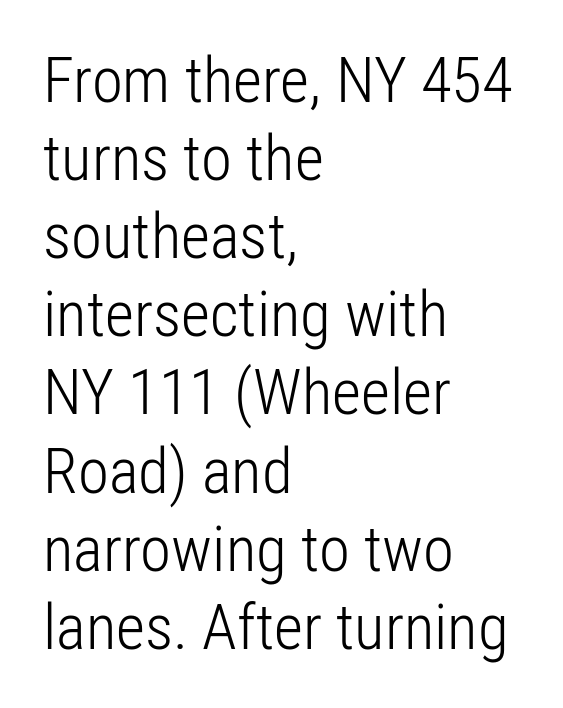
Unlike a traditional serif, this face leaves its strokes unadorned. Anything drawn beneath the words? Only blank space. The ragged edge is on the right, which tells us the setting is flush left. Think standard paragraph weight, or any step lighter than that. Here the designer chose a conventional face with non-uniform glyph widths.
